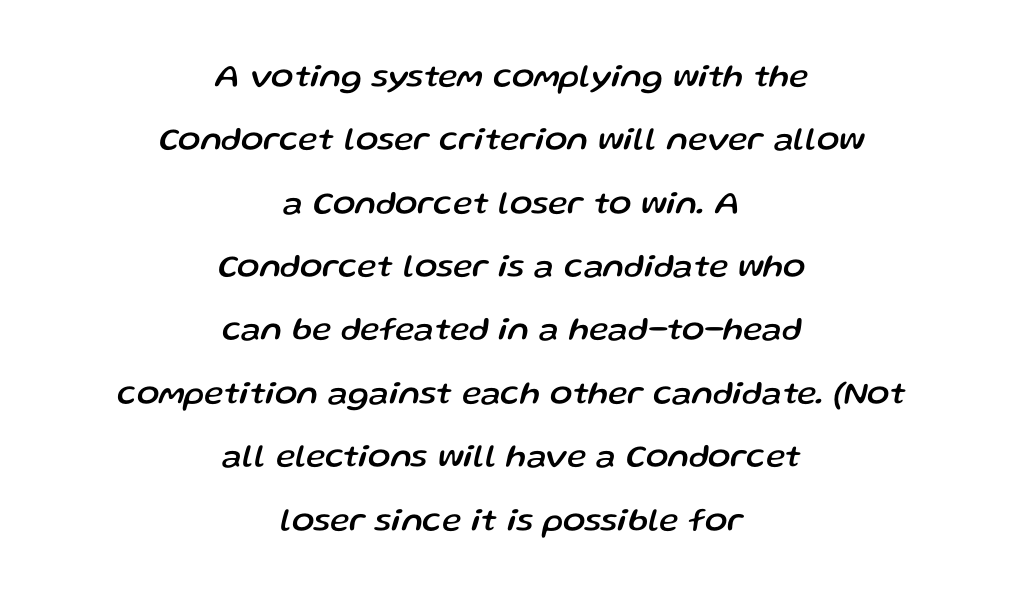
Q: Is the text italic (slanted)? A: Yes, it leans right by about 13 degrees.
Q: Is the text underlined? A: No.
Q: How is the paragraph aligned? A: Centered.
Q: Is the spacing between letters normal or unusually wide? A: Normal.
Q: Is the spacing between lines tight, normal or loose? A: Loose.
Q: Width (condensed, normal, or wide)? A: Normal.
Q: Stroke contrast? A: Low.
Q: x-height? A: Medium.
Q: Monospaced? A: No.
